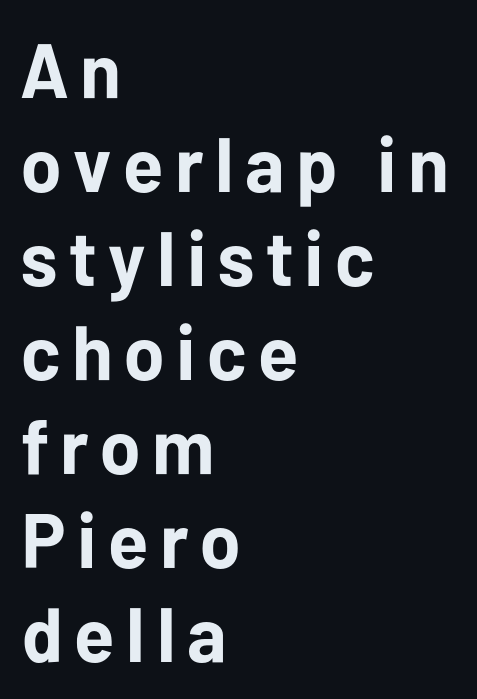
The image shows 77 px bold sans-serif type, upright; set left-aligned, line spacing 1.22x, not underlined; low stroke contrast and a medium x-height.
